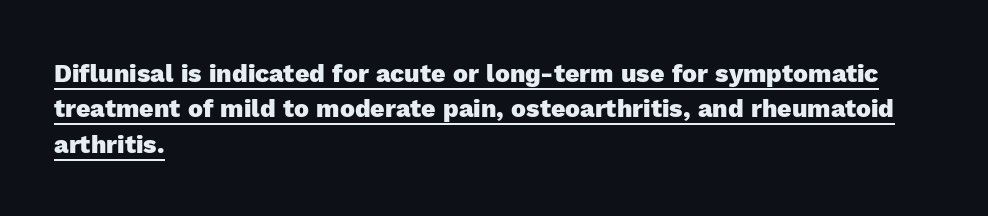
{"italic": "no", "bold": "yes", "underline": "yes", "align": "left", "line_spacing": "normal", "line_spacing_ratio": 1.42, "letter_spacing": "normal", "letter_spacing_em": 0.0, "glyph_px": 25}
